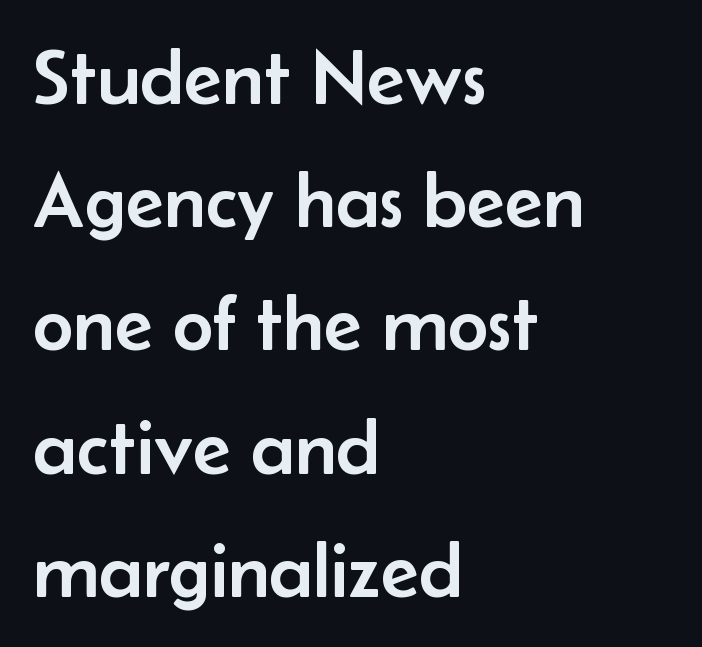
Q: Is the text italic (slanted)? A: No, it is upright.
Q: Is the typeface a serif or a sans-serif typeface? A: Sans-serif.
Q: Is the text underlined? A: No.
Q: How is the paragraph aligned? A: Left-aligned.
Q: Is the spacing between letters normal or unusually wide? A: Normal.
Q: Is the spacing between lines tight, normal or loose? A: Normal.
Q: Width (condensed, normal, or wide)? A: Normal.
Q: Stroke contrast? A: Low.
Q: x-height? A: Small.
Q: Monospaced? A: No.
